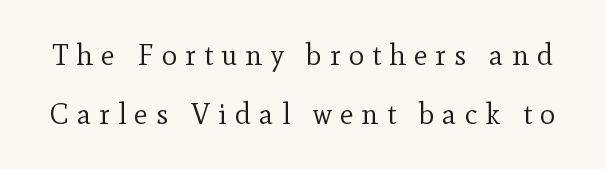
{"serif": "yes", "italic": "no", "bold": "no", "weight": "regular", "width": "normal", "x_height": "small", "monospaced": "no", "underline": "no", "line_spacing": "loose", "line_spacing_ratio": 2.03, "letter_spacing": "wide", "letter_spacing_em": 0.28, "glyph_px": 29}
